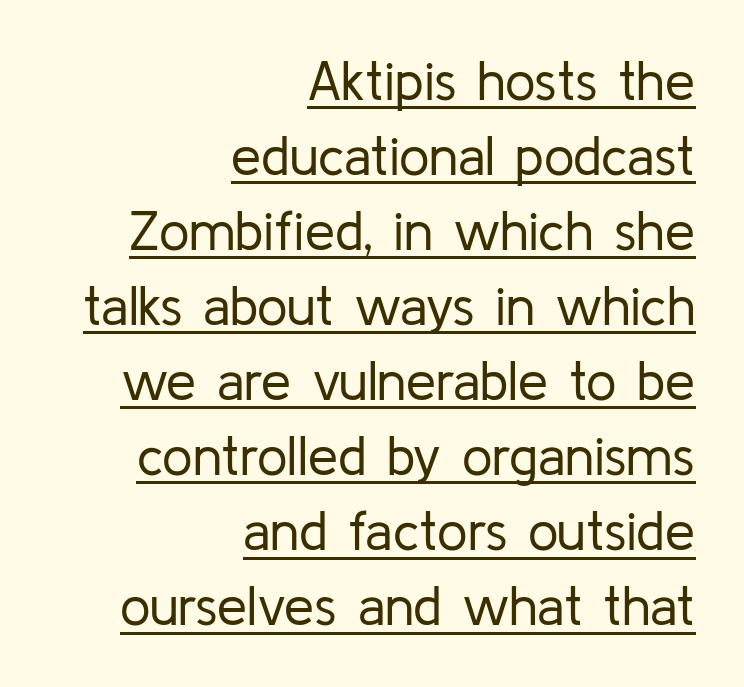
{"serif": "no", "italic": "no", "bold": "no", "weight": "regular", "width": "normal", "stroke_contrast": "low", "x_height": "medium", "monospaced": "no", "underline": "yes", "align": "right", "line_spacing": "normal", "line_spacing_ratio": 1.39, "letter_spacing": "normal", "letter_spacing_em": 0.0, "glyph_px": 54}
